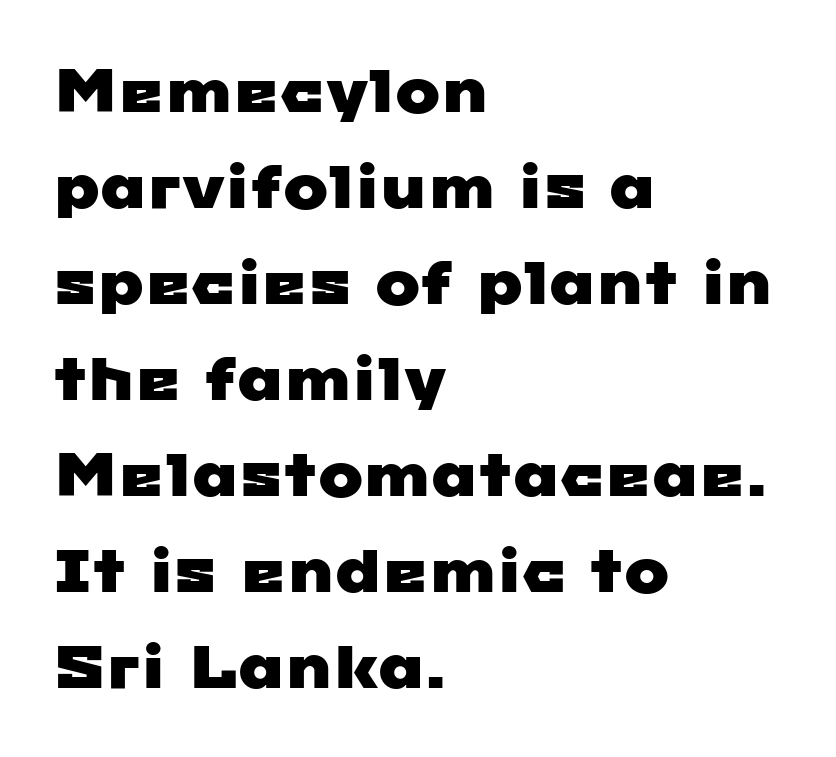
The image shows 60 px wide sans-serif type; set left-aligned, normal line spacing (1.6x), normal letter spacing, not underlined; low stroke contrast and a medium x-height.
